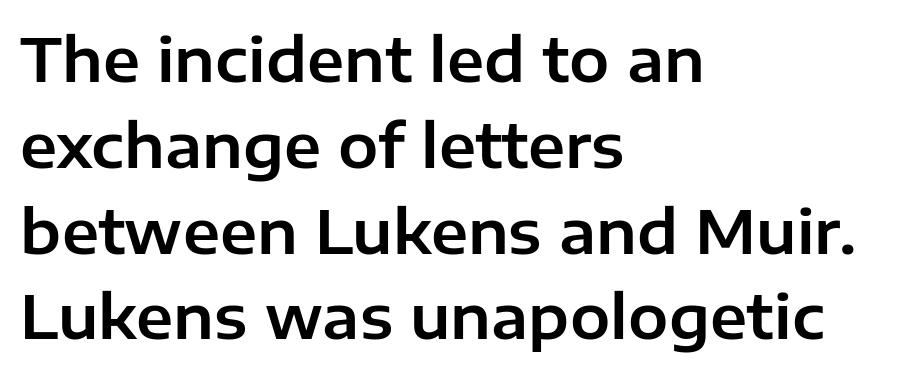
Q: Is the text italic (slanted)? A: No, it is upright.
Q: Is the typeface a serif or a sans-serif typeface? A: Sans-serif.
Q: Is the text underlined? A: No.
Q: How is the paragraph aligned? A: Left-aligned.
Q: Is the spacing between letters normal or unusually wide? A: Normal.
Q: Is the spacing between lines tight, normal or loose? A: Normal.
Q: Width (condensed, normal, or wide)? A: Normal.
Q: Stroke contrast? A: Low.
Q: x-height? A: Medium.
Q: Monospaced? A: No.
